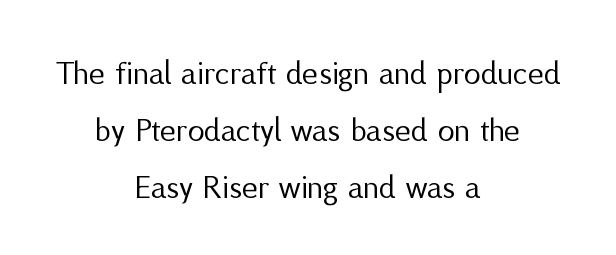
{"serif": "no", "italic": "no", "bold": "no", "weight": "regular", "width": "normal", "stroke_contrast": "medium", "x_height": "medium", "monospaced": "no", "underline": "no", "align": "center", "line_spacing": "normal", "line_spacing_ratio": 1.68, "letter_spacing": "normal", "letter_spacing_em": 0.0, "glyph_px": 34}
